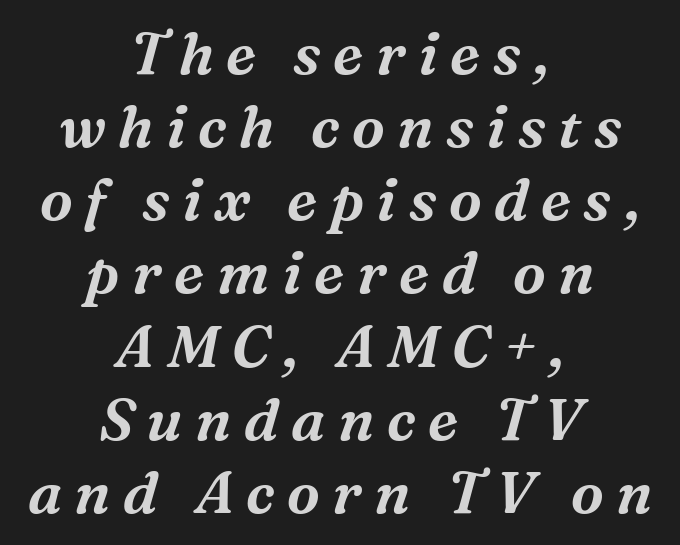
The image shows 59 px serif type, italic (leaning right); set centered, line spacing 1.24x, unusually wide letter spacing (+0.21 em), not underlined; medium stroke contrast and a medium x-height.
